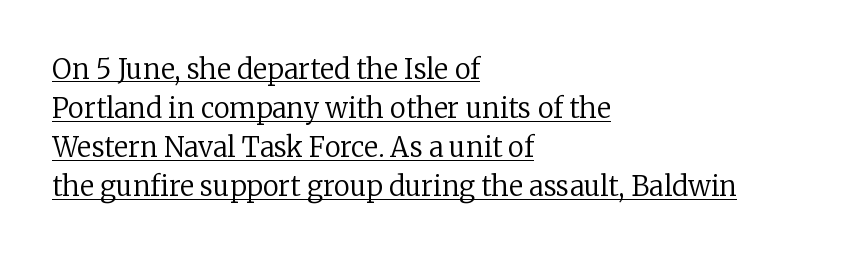
Is the block centered? No — it sits flush against the left margin. In terms of posture, this sample is upright. The weight would be labelled regular, book, light, or lighter still. This sample uses plain, unmodified letter spacing. In designer terms, the underline attribute is active on this setting.
